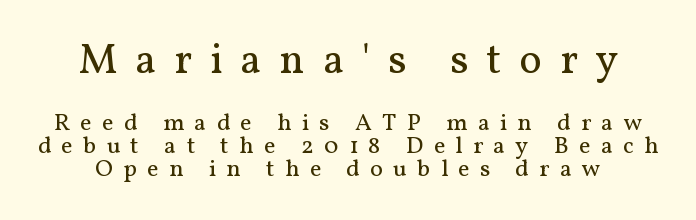
Q: Is the text bold? A: No.
Q: Is the text italic (slanted)? A: No, it is upright.
Q: Is the typeface a serif or a sans-serif typeface? A: Serif.
Q: Is the text underlined? A: No.
Q: Is the spacing between letters normal or unusually wide? A: Unusually wide.
Q: Is the spacing between lines tight, normal or loose? A: Tight.
Q: Which block of text is set in a larger size, the first (top) or the second (bottom)? A: The first (top) one.
Q: Width (condensed, normal, or wide)? A: Normal.
Q: Stroke contrast? A: Medium.
Q: x-height? A: Medium.
Q: Monospaced? A: No.
